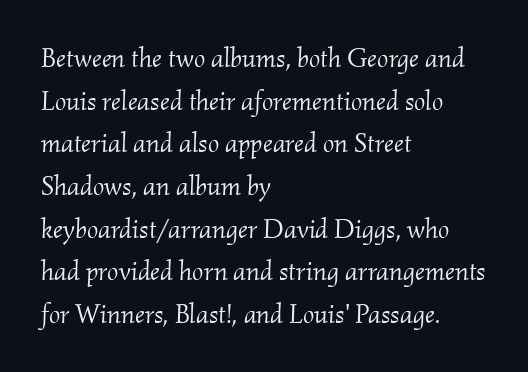
Q: Is the text bold? A: No.
Q: Is the text italic (slanted)? A: Yes, it leans right by about 2 degrees.
Q: Is the text underlined? A: No.
Q: How is the paragraph aligned? A: Left-aligned.
Q: Is the spacing between letters normal or unusually wide? A: Normal.
Q: Is the spacing between lines tight, normal or loose? A: Normal.
